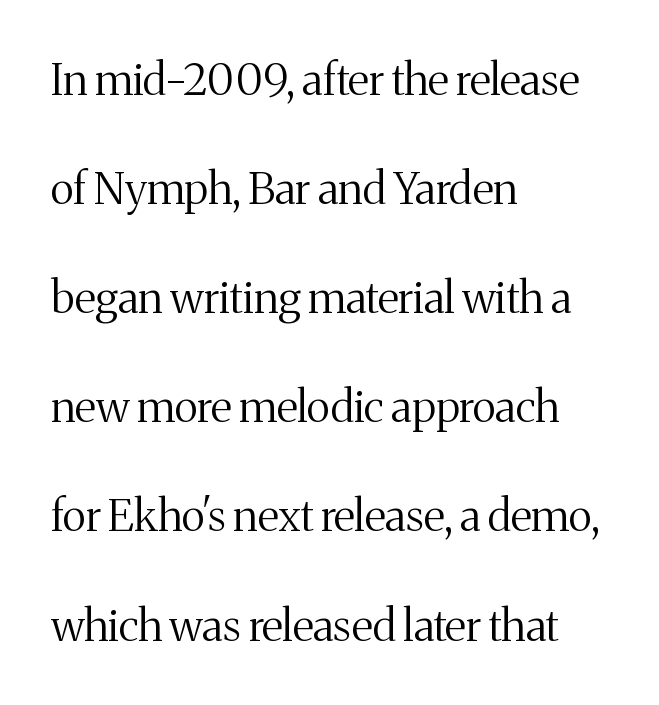
The letters advance in unequal steps, a hallmark of proportional type. Words float on clear page, feet unadorned. Old-style or modern, the face here clearly has serifs. Horizontally, the lines are justified to the leading edge only. The lettering stays uniformly vertical, giving the passage a roman look.
